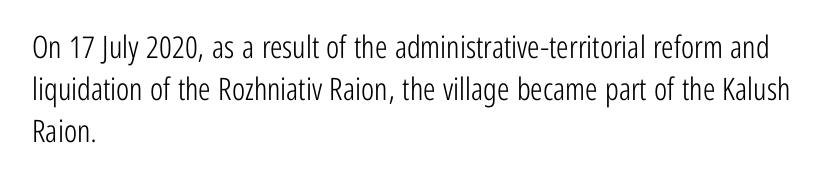
Q: Is the text bold? A: No.
Q: Is the text italic (slanted)? A: No, it is upright.
Q: Is the typeface a serif or a sans-serif typeface? A: Sans-serif.
Q: Is the text underlined? A: No.
Q: How is the paragraph aligned? A: Left-aligned.
Q: Is the spacing between letters normal or unusually wide? A: Normal.
Q: Is the spacing between lines tight, normal or loose? A: Normal.
Q: Width (condensed, normal, or wide)? A: Condensed.
Q: Stroke contrast? A: Low.
Q: x-height? A: Medium.
Q: Monospaced? A: No.
